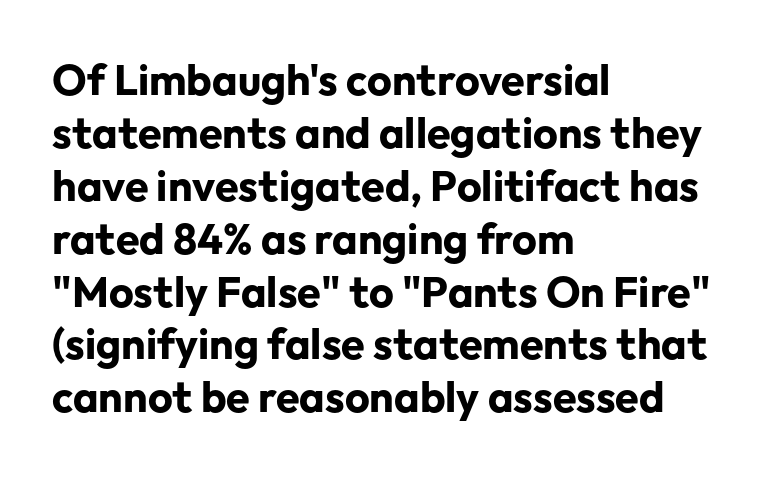
Q: Is the text bold? A: Yes.
Q: Is the text italic (slanted)? A: No, it is upright.
Q: Is the typeface a serif or a sans-serif typeface? A: Sans-serif.
Q: Is the text underlined? A: No.
Q: How is the paragraph aligned? A: Left-aligned.
Q: Is the spacing between letters normal or unusually wide? A: Normal.
Q: Width (condensed, normal, or wide)? A: Normal.
Q: Stroke contrast? A: Low.
Q: x-height? A: Medium.
Q: Monospaced? A: No.
